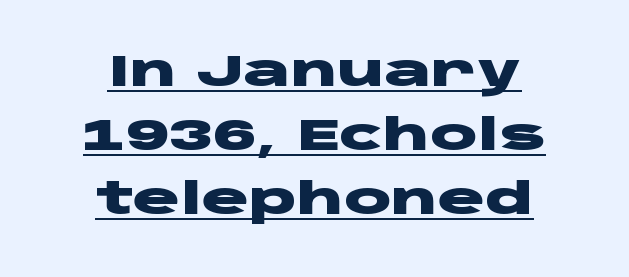
Q: Is the text bold? A: Yes.
Q: Is the text italic (slanted)? A: No, it is upright.
Q: Is the typeface a serif or a sans-serif typeface? A: Sans-serif.
Q: Is the text underlined? A: Yes.
Q: How is the paragraph aligned? A: Centered.
Q: Is the spacing between letters normal or unusually wide? A: Normal.
Q: Is the spacing between lines tight, normal or loose? A: Normal.
Q: Width (condensed, normal, or wide)? A: Wide.
Q: Stroke contrast? A: Low.
Q: x-height? A: Large.
Q: Monospaced? A: No.
